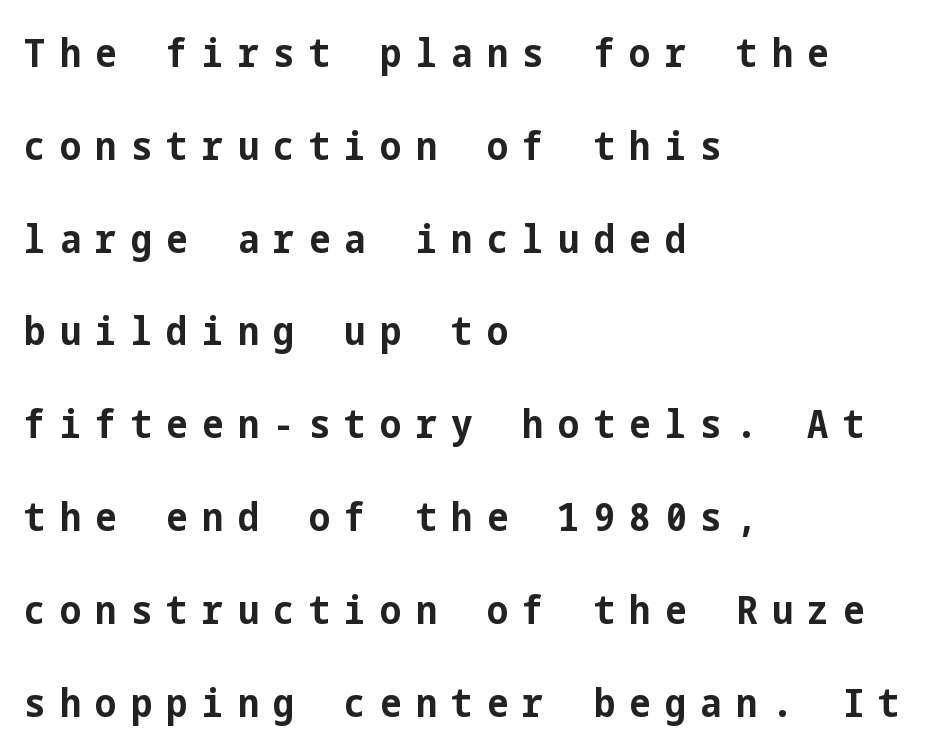
{"serif": "no", "italic": "no", "bold": "yes", "weight": "bold", "width": "condensed", "stroke_contrast": "low", "x_height": "medium", "underline": "no", "align": "left", "line_spacing": "loose", "line_spacing_ratio": 2.32, "letter_spacing": "wide", "letter_spacing_em": 0.36, "glyph_px": 40}
